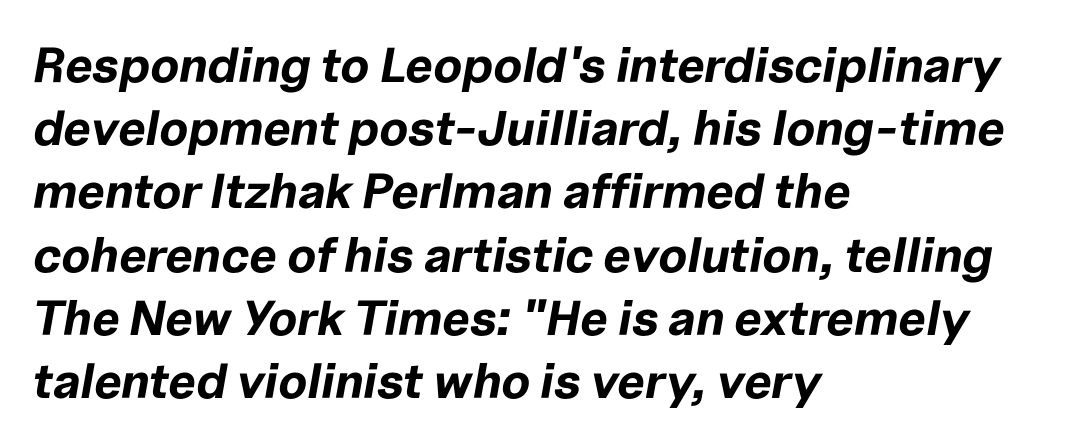
Q: Is the text bold? A: Yes.
Q: Is the text italic (slanted)? A: Yes, it leans right by about 10 degrees.
Q: Is the text underlined? A: No.
Q: How is the paragraph aligned? A: Left-aligned.
Q: Is the spacing between letters normal or unusually wide? A: Normal.
Q: Is the spacing between lines tight, normal or loose? A: Normal.
Q: Width (condensed, normal, or wide)? A: Normal.
Q: Stroke contrast? A: Low.
Q: x-height? A: Medium.
Q: Monospaced? A: No.
